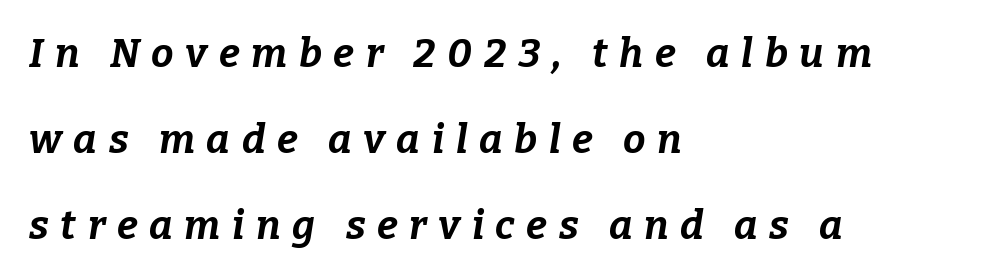
The letters are bold, with thick, heavy strokes. Notice how the stems are inclined rather than vertical — that's the hallmark of italics. In CSS terms this would be text-align: left. What stands out about the letter spacing? Its width — letters are far apart. One glance says open: line gaps are wider than usual. The foot of each line stays bare and open.
